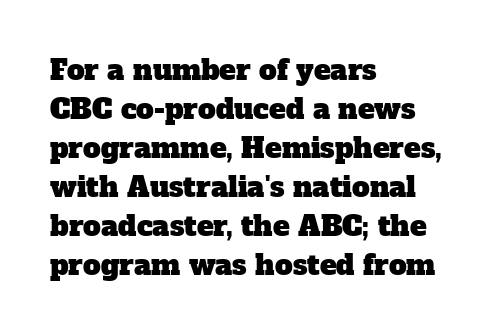
The image shows 28 px serif type; set left-aligned, normal line spacing (1.39x), normal letter spacing, not underlined; low stroke contrast and a medium x-height.
